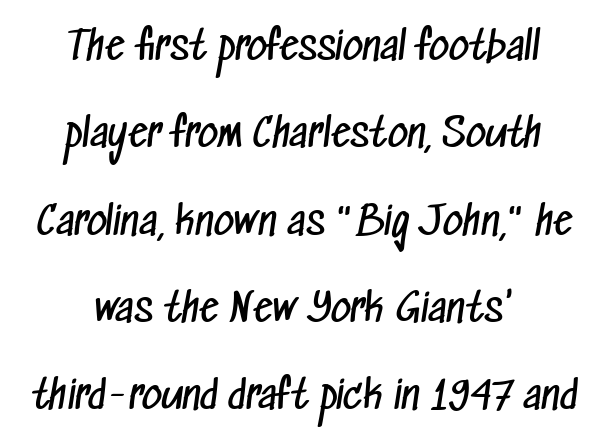
Q: Is the text bold? A: No.
Q: Is the typeface a serif or a sans-serif typeface? A: Sans-serif.
Q: Is the text underlined? A: No.
Q: How is the paragraph aligned? A: Centered.
Q: Is the spacing between letters normal or unusually wide? A: Normal.
Q: Is the spacing between lines tight, normal or loose? A: Loose.
Q: Width (condensed, normal, or wide)? A: Condensed.
Q: Stroke contrast? A: Low.
Q: x-height? A: Medium.
Q: Monospaced? A: No.
